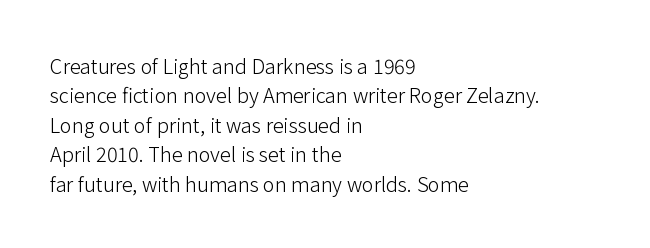
{"italic": "no", "bold": "no", "underline": "no", "align": "left", "line_spacing": "normal", "line_spacing_ratio": 1.47, "letter_spacing": "normal", "letter_spacing_em": 0.0, "glyph_px": 20}
